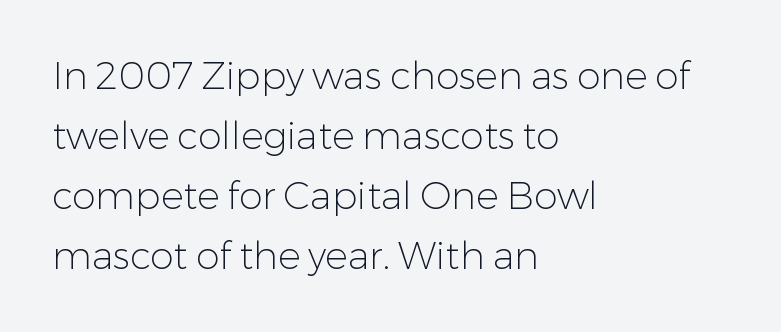
{"serif": "no", "italic": "no", "bold": "no", "weight": "light", "width": "normal", "stroke_contrast": "low", "x_height": "medium", "monospaced": "no", "underline": "no", "align": "left", "line_spacing": "normal", "line_spacing_ratio": 1.58, "letter_spacing": "normal", "letter_spacing_em": 0.0, "glyph_px": 38}
